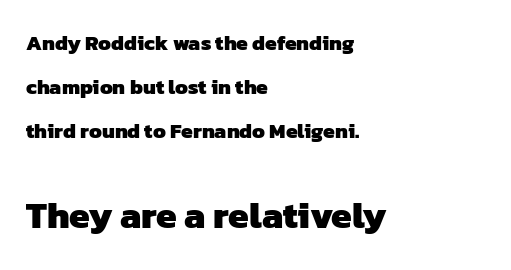
The image shows 37 px heavy sans-serif type; set left-aligned, loose line spacing (2.09x), normal letter spacing, not underlined; the second (bottom) block is 1.76x larger; low stroke contrast and a medium x-height.
